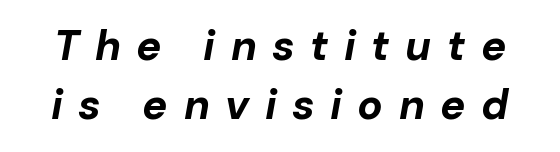
Q: Is the text bold? A: Yes.
Q: Is the text italic (slanted)? A: Yes, it leans right by about 10 degrees.
Q: Is the text underlined? A: No.
Q: Is the spacing between letters normal or unusually wide? A: Unusually wide.
Q: Is the spacing between lines tight, normal or loose? A: Normal.
Q: Width (condensed, normal, or wide)? A: Normal.
Q: Stroke contrast? A: Low.
Q: x-height? A: Medium.
Q: Monospaced? A: No.
